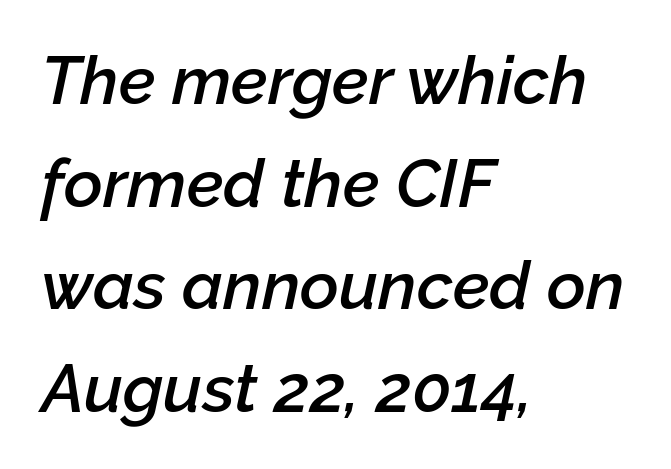
{"italic": "yes", "lean": "right", "slant_degrees": 12, "bold": "semi", "weight": "semibold", "width": "normal", "stroke_contrast": "low", "x_height": "medium", "monospaced": "no", "underline": "no", "align": "left", "line_spacing": "normal", "line_spacing_ratio": 1.53, "letter_spacing": "normal", "letter_spacing_em": 0.0, "glyph_px": 67}
